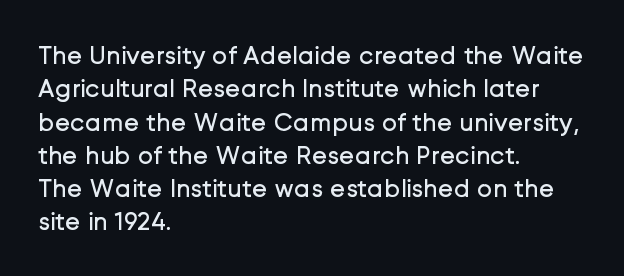
{"italic": "no", "bold": "no", "underline": "no", "align": "left", "line_spacing": "normal", "line_spacing_ratio": 1.28, "letter_spacing": "normal", "letter_spacing_em": 0.0, "glyph_px": 26}
